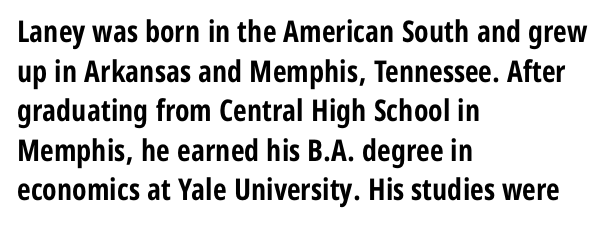
The image shows 30 px bold, condensed sans-serif type, upright; set left-aligned, normal line spacing (1.32x), normal letter spacing, not underlined; low stroke contrast and a medium x-height.
